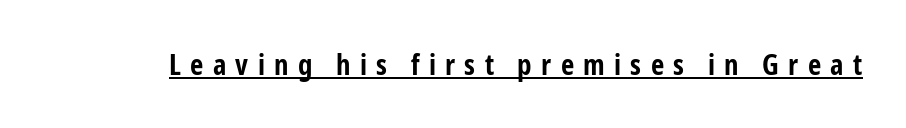
{"serif": "no", "italic": "no", "bold": "yes", "weight": "bold", "width": "condensed", "stroke_contrast": "low", "x_height": "medium", "monospaced": "no", "underline": "yes", "letter_spacing": "wide", "letter_spacing_em": 0.32, "glyph_px": 29}
